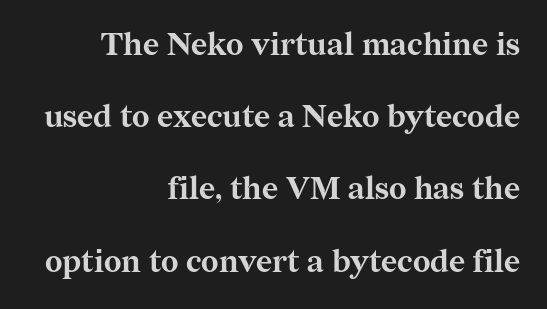
Q: Is the text bold? A: Yes.
Q: Is the text italic (slanted)? A: No, it is upright.
Q: Is the typeface a serif or a sans-serif typeface? A: Serif.
Q: Is the text underlined? A: No.
Q: How is the paragraph aligned? A: Right-aligned.
Q: Is the spacing between letters normal or unusually wide? A: Normal.
Q: Is the spacing between lines tight, normal or loose? A: Loose.
Q: Width (condensed, normal, or wide)? A: Normal.
Q: Stroke contrast? A: Medium.
Q: x-height? A: Medium.
Q: Monospaced? A: No.
